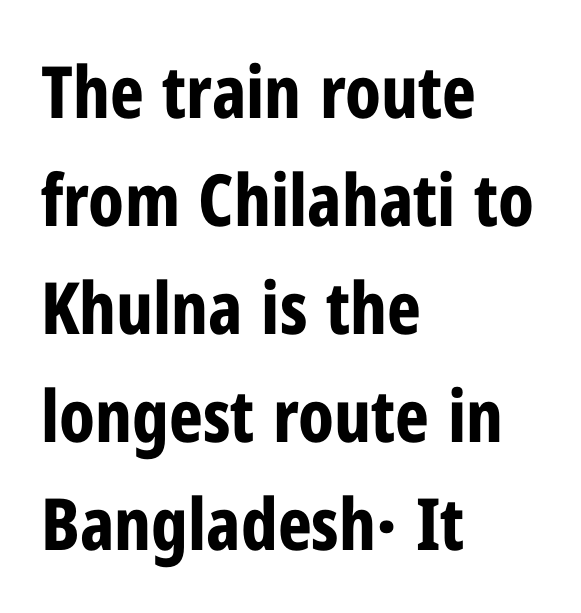
{"serif": "no", "italic": "no", "bold": "yes", "weight": "bold", "width": "condensed", "stroke_contrast": "low", "x_height": "medium", "monospaced": "no", "underline": "no", "align": "left", "line_spacing": "normal", "line_spacing_ratio": 1.5, "letter_spacing": "normal", "letter_spacing_em": 0.0, "glyph_px": 72}
